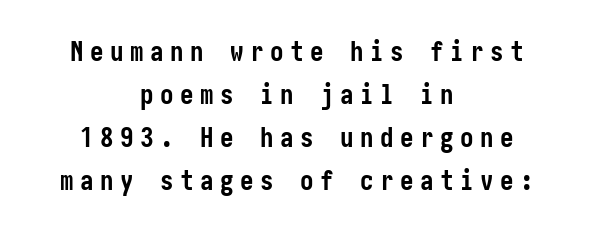
The image shows 27 px bold type, upright; set centered, normal line spacing (1.59x), unusually wide letter spacing (+0.24 em), not underlined.
